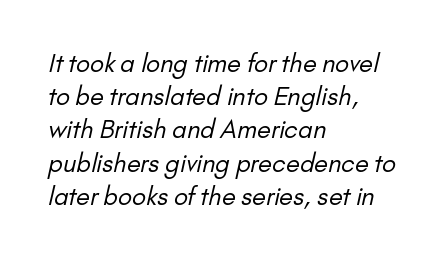
Q: Is the text bold? A: No.
Q: Is the text underlined? A: No.
Q: How is the paragraph aligned? A: Left-aligned.
Q: Is the spacing between letters normal or unusually wide? A: Normal.
Q: Is the spacing between lines tight, normal or loose? A: Normal.
